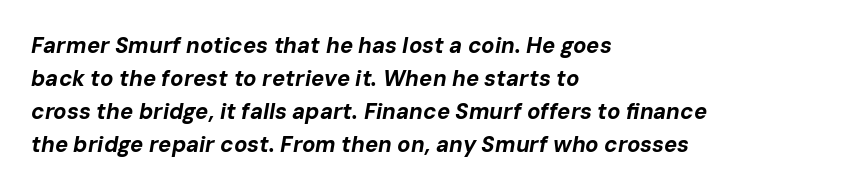
The letterforms sit shoulder to shoulder at normal distance. This is oblique type, the kind used for emphasis or titles. These lines sit exactly where default settings would place them. Its strokes are broad and dark, the hallmark of bold type.
